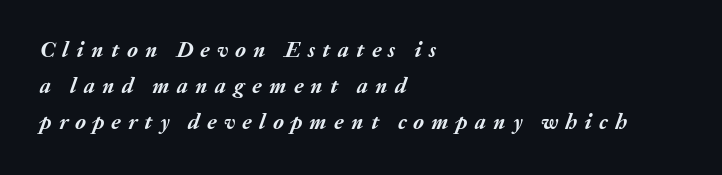
Quick note: interline space is typical. The horizontal fit of the characters is loose and conspicuously gappy. The rendering anchors every line to the left-hand side. Lines of text with bare space underneath.
